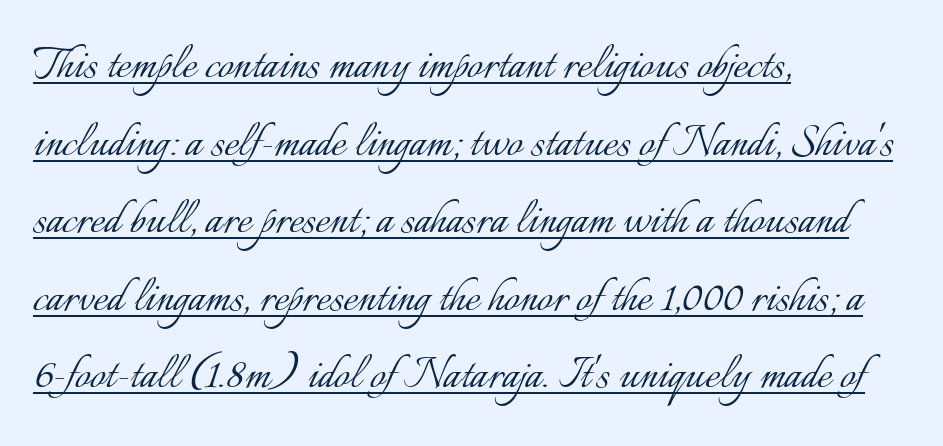
Q: Is the text bold? A: No.
Q: Is the text italic (slanted)? A: Yes.
Q: Is the text underlined? A: Yes.
Q: How is the paragraph aligned? A: Left-aligned.
Q: Is the spacing between letters normal or unusually wide? A: Normal.
Q: Is the spacing between lines tight, normal or loose? A: Normal.
Q: Width (condensed, normal, or wide)? A: Normal.
Q: Stroke contrast? A: Low.
Q: x-height? A: Small.
Q: Monospaced? A: No.
